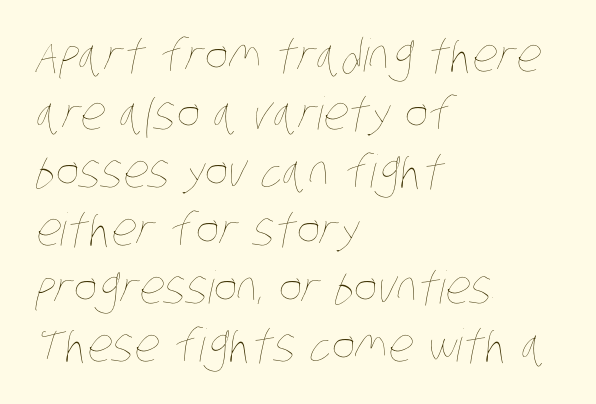
These glyphs show unthickened strokes, regular width or finer. Line starts are locked; line ends wander. The string is rendered with underlining switched off. The face used here is proportionally spaced, like ordinary book or web type. You could call the tracking neutral — neither tight nor loose. This sample keeps an unexceptional amount of space between lines.
